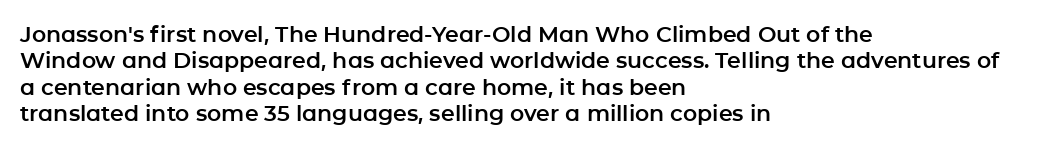
This rendering features lettering with no underline. Horizontal alignment here is leftward, the default for most running prose. These lines keep a tight, regular rhythm from letter to letter. A typesetter would mark this as roman, not italic.
